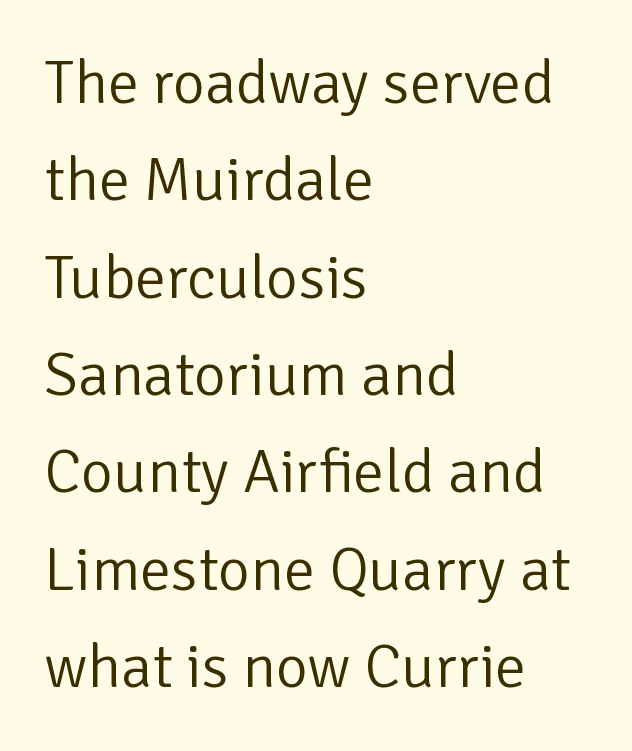
{"serif": "no", "italic": "no", "bold": "no", "weight": "light", "width": "normal", "stroke_contrast": "low", "x_height": "medium", "monospaced": "no", "underline": "no", "align": "left", "line_spacing": "normal", "line_spacing_ratio": 1.57, "letter_spacing": "normal", "letter_spacing_em": 0.0, "glyph_px": 62}
